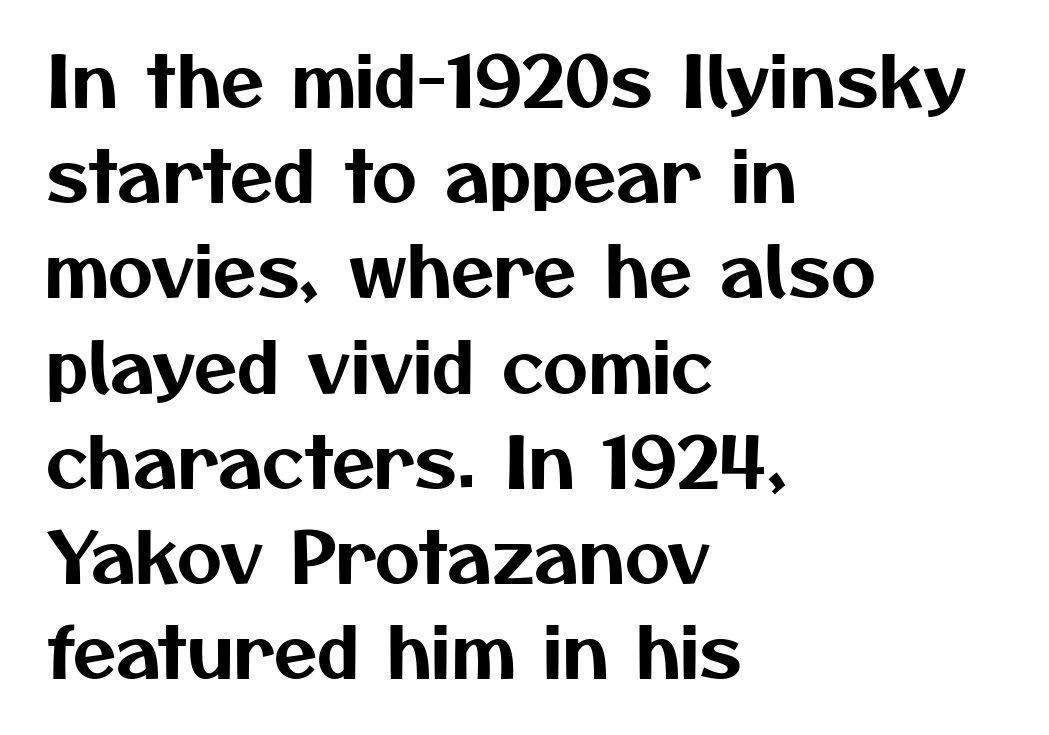
The image shows 70 px sans-serif type; set left-aligned, normal line spacing (1.36x), normal letter spacing, not underlined; medium stroke contrast and a medium x-height.
